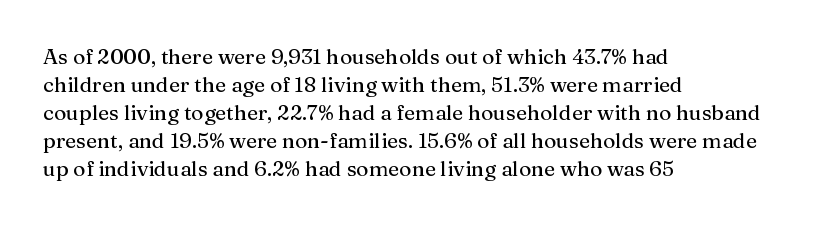
The image shows 21 px text type, upright; set left-aligned, normal line spacing (1.33x), normal letter spacing, not underlined.
